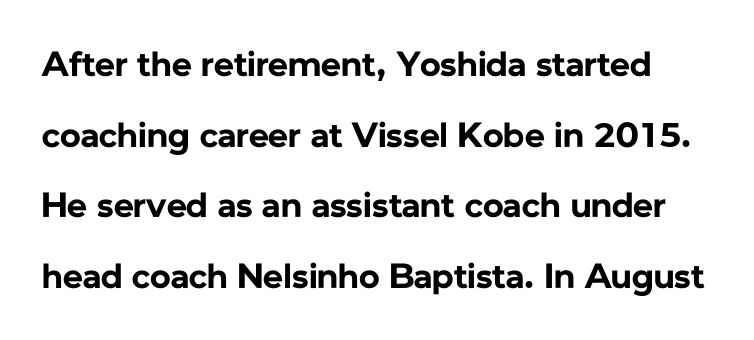
The letters stand straight up with perfectly vertical stems. Letterform terminals end flat and unadorned throughout the passage. Tracking value appears to be zero — textbook default spacing. Nobody drew a line under any word here. Heavy, bold letterforms. This sample has the flowing, uneven cadence of proportional lettering.
